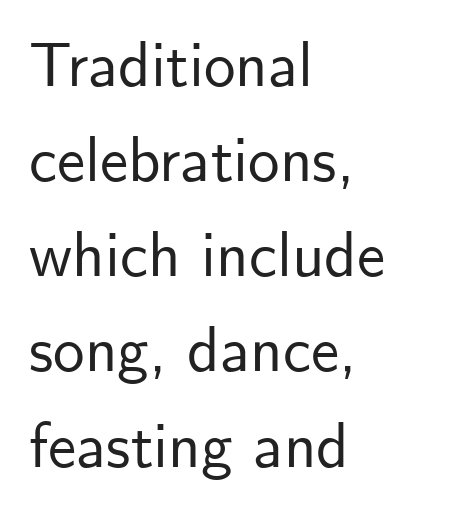
The image shows 63 px sans-serif type, upright; set left-aligned, normal line spacing (1.51x), normal letter spacing, not underlined; low stroke contrast and a small x-height.
